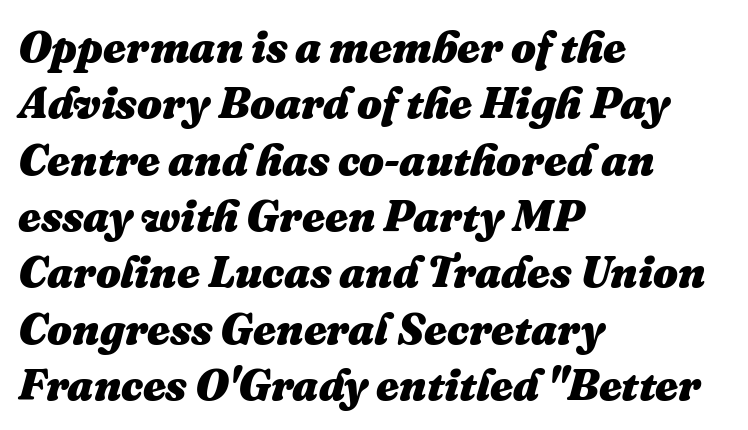
The setting favours the left margin, as ordinary paragraphs usually do. Posture: slanted. The letters are bold, with thick, heavy strokes. The rendering uses a moderate line-height, typical for paragraphs. A bare baseline throughout the passage.
